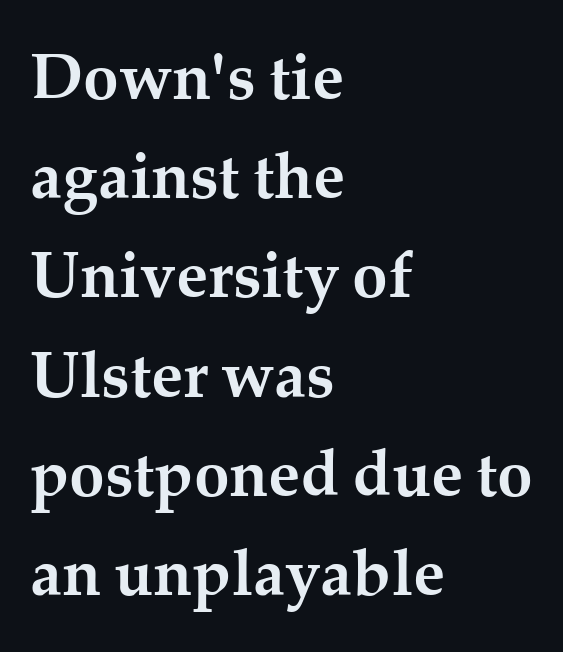
Q: Is the text bold? A: Yes.
Q: Is the text italic (slanted)? A: No, it is upright.
Q: Is the typeface a serif or a sans-serif typeface? A: Serif.
Q: Is the text underlined? A: No.
Q: How is the paragraph aligned? A: Left-aligned.
Q: Is the spacing between letters normal or unusually wide? A: Normal.
Q: Is the spacing between lines tight, normal or loose? A: Normal.
Q: Width (condensed, normal, or wide)? A: Normal.
Q: Stroke contrast? A: Medium.
Q: x-height? A: Medium.
Q: Monospaced? A: No.
